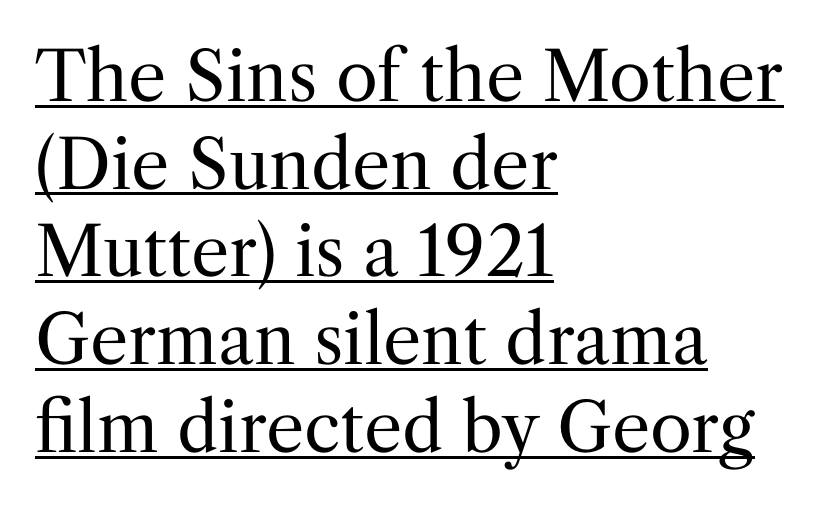
{"serif": "yes", "italic": "no", "bold": "no", "weight": "regular", "width": "normal", "stroke_contrast": "medium", "x_height": "medium", "monospaced": "no", "underline": "yes", "align": "left", "line_spacing": "normal", "line_spacing_ratio": 1.29, "letter_spacing": "normal", "letter_spacing_em": 0.0, "glyph_px": 68}
